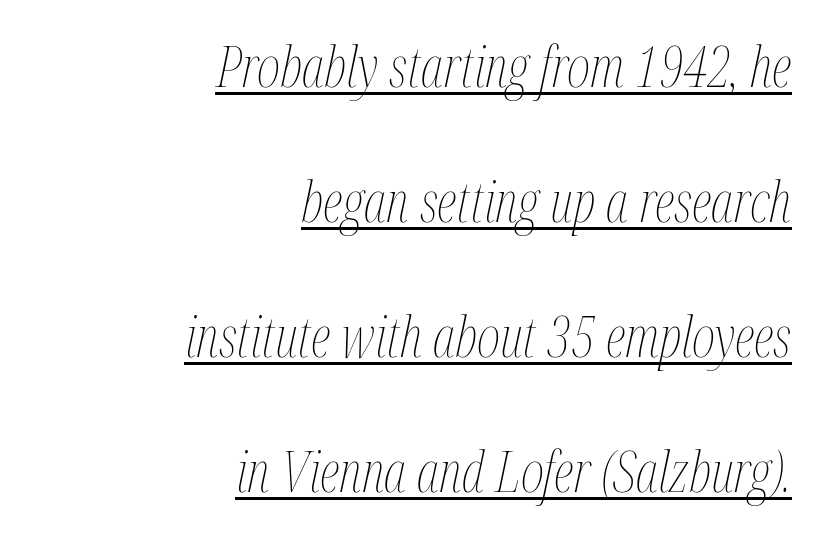
When letters slant like this, we call the style italic. The face used here is proportionally spaced, like ordinary book or web type. Compared with a flush-left layout, this one pins lines to the opposite, right side. The passage shown has conventional tracking throughout. Stems and bowls with no extra thickness — not bold.
